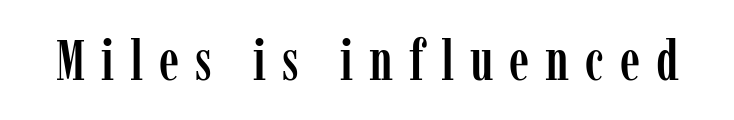
{"serif": "yes", "italic": "no", "width": "condensed", "stroke_contrast": "low", "x_height": "medium", "monospaced": "no", "underline": "no", "letter_spacing": "wide", "letter_spacing_em": 0.28, "glyph_px": 57}
